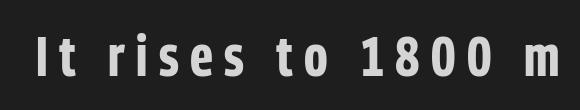
{"serif": "no", "italic": "no", "bold": "yes", "weight": "bold", "width": "condensed", "stroke_contrast": "low", "x_height": "medium", "monospaced": "no", "underline": "no", "letter_spacing": "wide", "letter_spacing_em": 0.2, "glyph_px": 56}
